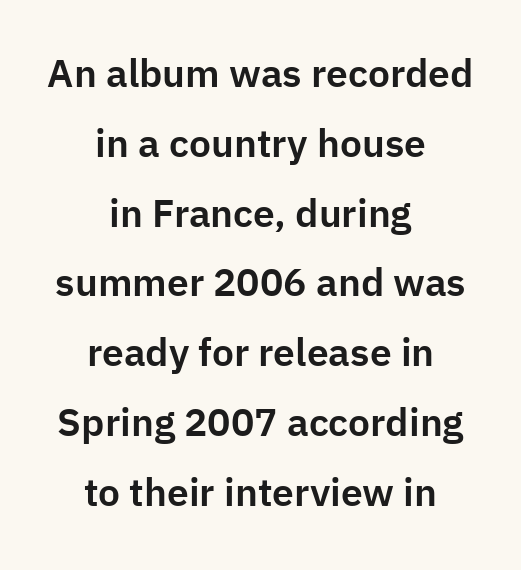
The image shows 39 px sans-serif type, upright; set centered, line spacing 1.79x, normal letter spacing, not underlined; low stroke contrast and a medium x-height.
